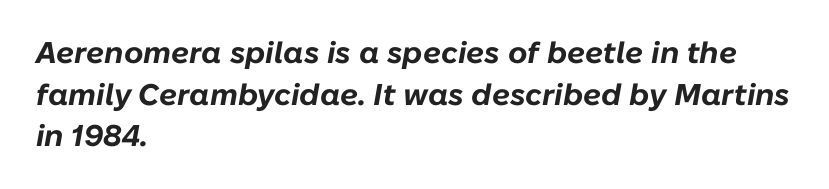
The image shows 30 px bold type, italic (leaning right); set left-aligned, normal line spacing (1.39x), normal letter spacing, not underlined; low stroke contrast and a medium x-height.
